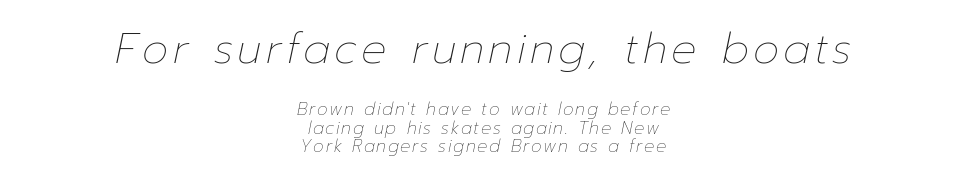
Q: Is the text bold? A: No.
Q: Is the text italic (slanted)? A: Yes, it leans right by about 12 degrees.
Q: Is the text underlined? A: No.
Q: How is the paragraph aligned? A: Centered.
Q: Is the spacing between lines tight, normal or loose? A: Tight.
Q: Which block of text is set in a larger size, the first (top) or the second (bottom)? A: The first (top) one.
Q: Width (condensed, normal, or wide)? A: Normal.
Q: Stroke contrast? A: Low.
Q: x-height? A: Medium.
Q: Monospaced? A: No.
